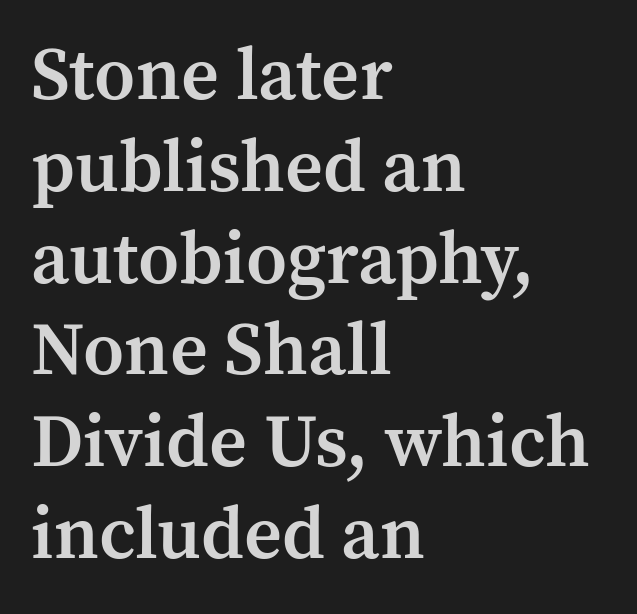
The image shows 74 px semibold serif type, upright; set left-aligned, line spacing 1.24x, normal letter spacing, not underlined; medium stroke contrast and a medium x-height.
